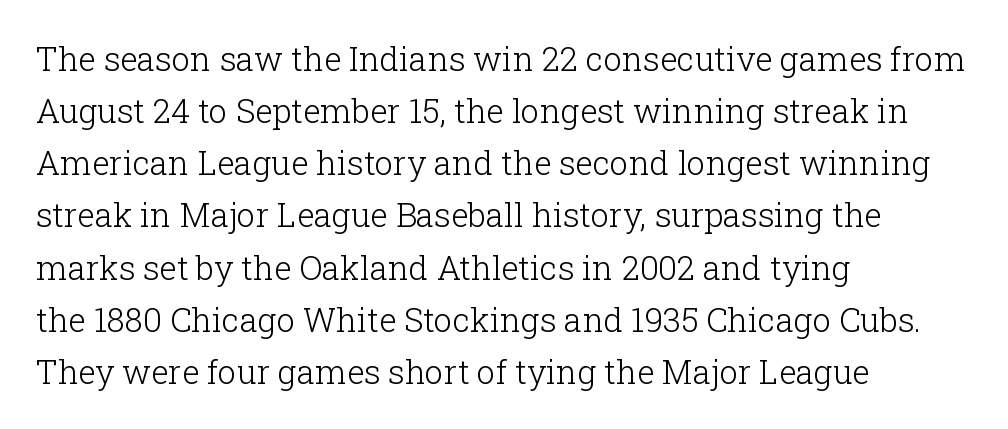
{"serif": "yes", "italic": "no", "bold": "no", "weight": "light", "width": "normal", "stroke_contrast": "low", "x_height": "medium", "monospaced": "no", "underline": "no", "align": "left", "line_spacing": "normal", "line_spacing_ratio": 1.58, "letter_spacing": "normal", "letter_spacing_em": 0.0, "glyph_px": 33}
